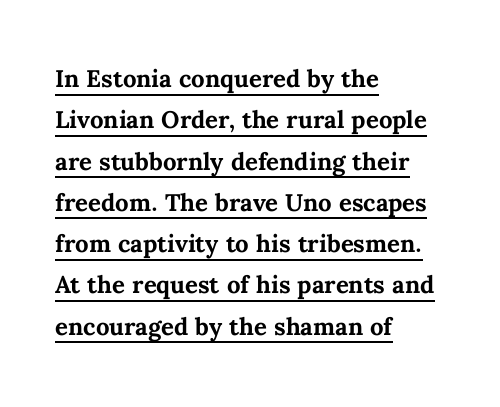
The rendering uses a moderate line-height, typical for paragraphs. The glyphs are accompanied by a horizontal stroke just below them. Tracking value appears to be zero — textbook default spacing. All the whitespace from short lines collects on the right.
